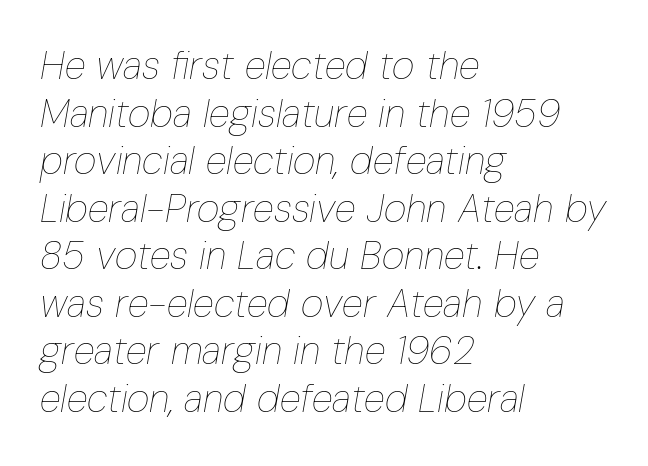
This reads as an unemphasized weight, regular at the heaviest. Note the varied advance widths — an 'i' is clearly narrower than an 'm'. Short note: letters normally spaced. Anything drawn beneath the words? Only blank space. Leftover space on each line is placed entirely after the last word.
